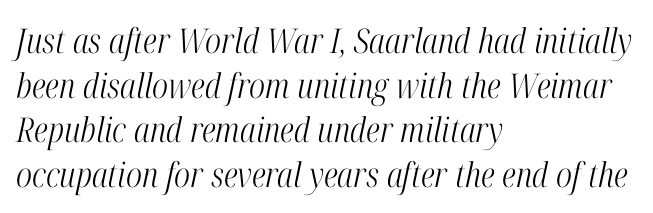
Q: Is the text bold? A: No.
Q: Is the text italic (slanted)? A: Yes, it leans right by about 12 degrees.
Q: Is the typeface a serif or a sans-serif typeface? A: Serif.
Q: Is the text underlined? A: No.
Q: How is the paragraph aligned? A: Left-aligned.
Q: Is the spacing between letters normal or unusually wide? A: Normal.
Q: Is the spacing between lines tight, normal or loose? A: Normal.
Q: Width (condensed, normal, or wide)? A: Condensed.
Q: Stroke contrast? A: High.
Q: x-height? A: Medium.
Q: Monospaced? A: No.
